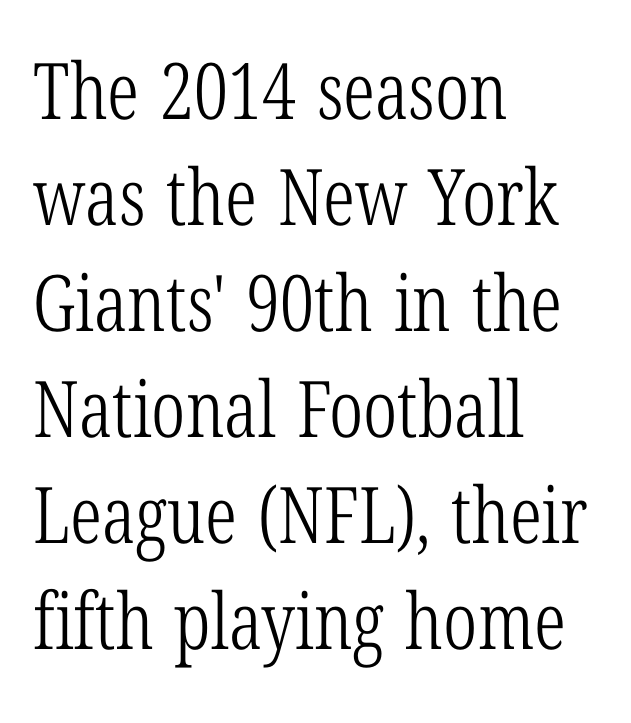
Q: Is the text bold? A: No.
Q: Is the text italic (slanted)? A: No, it is upright.
Q: Is the typeface a serif or a sans-serif typeface? A: Serif.
Q: Is the text underlined? A: No.
Q: How is the paragraph aligned? A: Left-aligned.
Q: Is the spacing between letters normal or unusually wide? A: Normal.
Q: Is the spacing between lines tight, normal or loose? A: Normal.
Q: Width (condensed, normal, or wide)? A: Condensed.
Q: Stroke contrast? A: Low.
Q: x-height? A: Medium.
Q: Monospaced? A: No.
